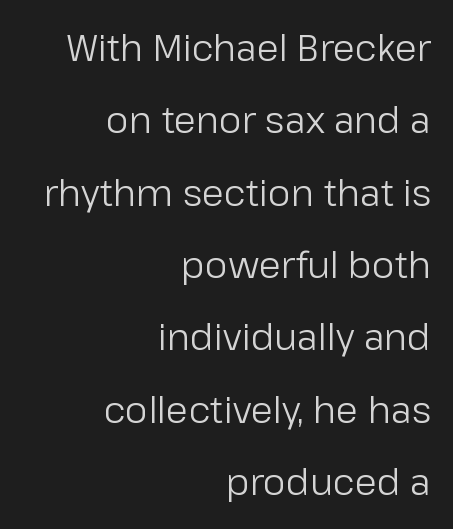
Q: Is the text bold? A: No.
Q: Is the text italic (slanted)? A: No, it is upright.
Q: Is the typeface a serif or a sans-serif typeface? A: Sans-serif.
Q: Is the text underlined? A: No.
Q: How is the paragraph aligned? A: Right-aligned.
Q: Is the spacing between letters normal or unusually wide? A: Normal.
Q: Is the spacing between lines tight, normal or loose? A: Loose.
Q: Width (condensed, normal, or wide)? A: Normal.
Q: Stroke contrast? A: Low.
Q: x-height? A: Medium.
Q: Monospaced? A: No.
